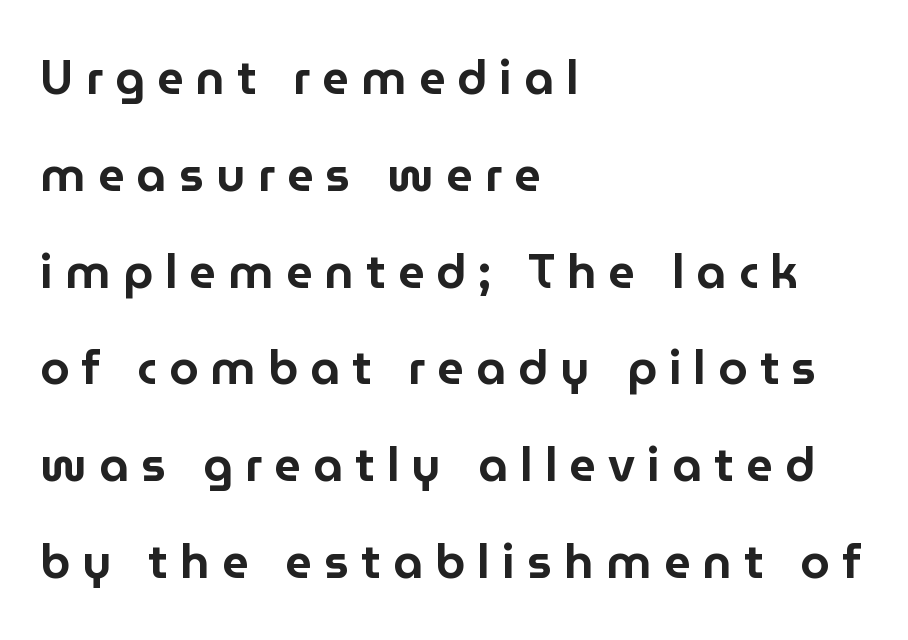
Q: Is the text italic (slanted)? A: No, it is upright.
Q: Is the typeface a serif or a sans-serif typeface? A: Sans-serif.
Q: Is the text underlined? A: No.
Q: How is the paragraph aligned? A: Left-aligned.
Q: Is the spacing between letters normal or unusually wide? A: Unusually wide.
Q: Is the spacing between lines tight, normal or loose? A: Loose.
Q: Width (condensed, normal, or wide)? A: Normal.
Q: Stroke contrast? A: Low.
Q: x-height? A: Medium.
Q: Monospaced? A: No.
